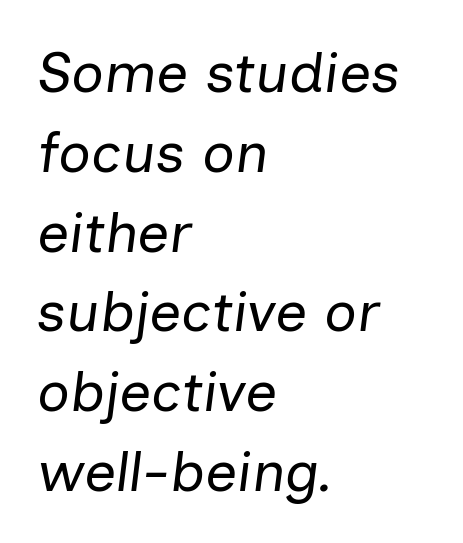
The image shows 57 px regular-weight type, italic (leaning right); set left-aligned, normal line spacing (1.4x), normal letter spacing, not underlined; low stroke contrast and a medium x-height.
